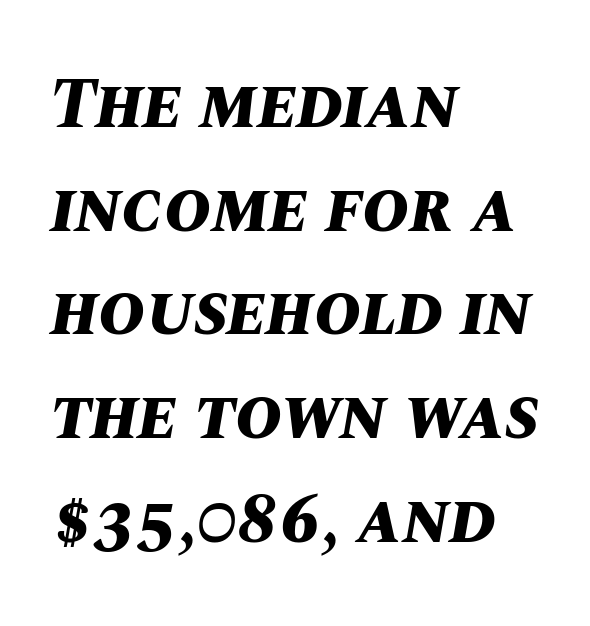
The image shows 71 px bold type, italic (leaning right); set left-aligned, normal line spacing (1.46x), normal letter spacing, not underlined; medium stroke contrast and a large x-height.
